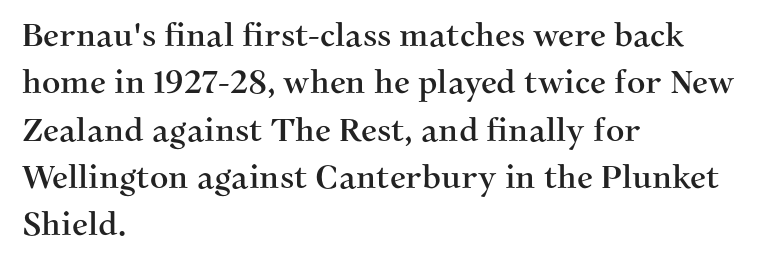
{"serif": "yes", "italic": "no", "width": "normal", "stroke_contrast": "medium", "x_height": "medium", "monospaced": "no", "underline": "no", "align": "left", "line_spacing": "normal", "line_spacing_ratio": 1.48, "letter_spacing": "normal", "letter_spacing_em": 0.0, "glyph_px": 32}
